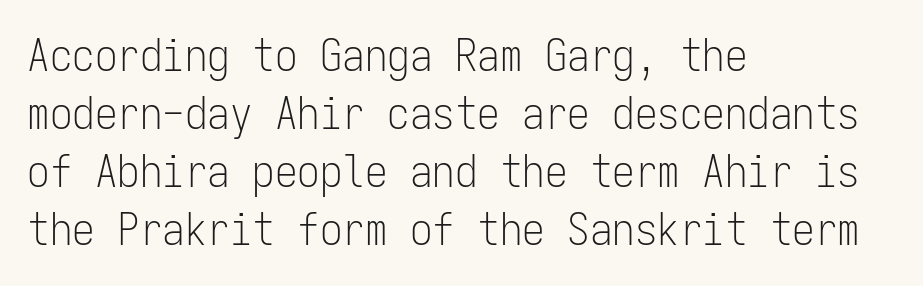
{"serif": "no", "italic": "no", "bold": "no", "weight": "light", "width": "condensed", "stroke_contrast": "low", "x_height": "medium", "monospaced": "yes", "underline": "no", "align": "left", "line_spacing": "normal", "line_spacing_ratio": 1.29, "letter_spacing": "normal", "letter_spacing_em": 0.0, "glyph_px": 45}
